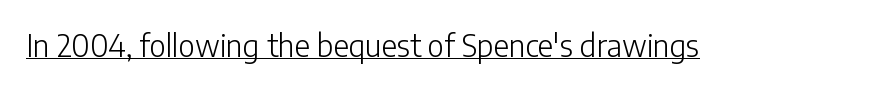
The image shows 30 px light sans-serif type, upright; set normal letter spacing, underlined; low stroke contrast and a medium x-height.
